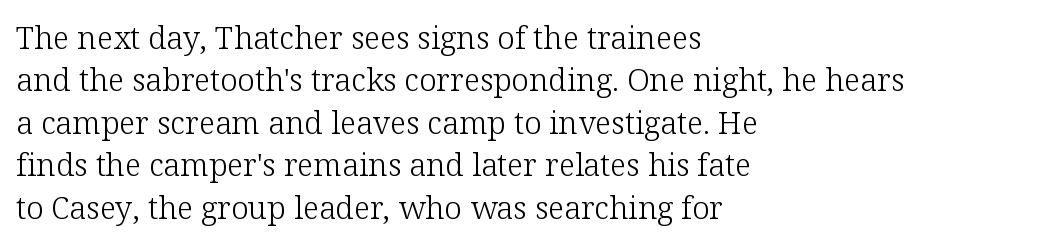
Only glyphs here, with clear space below each row. The strokes carry an ordinary text weight at most. The glyphs in this specimen are seriffed. What's the leading like? Ordinary, nothing unusual. A typesetter would mark this as roman, not italic.
